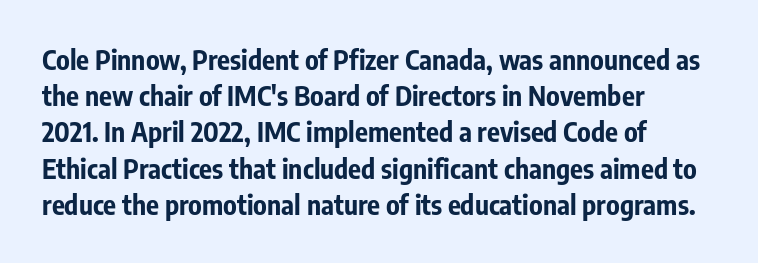
{"italic": "no", "bold": "yes", "underline": "no", "align": "left", "line_spacing": "normal", "line_spacing_ratio": 1.34, "letter_spacing": "normal", "letter_spacing_em": 0.0, "glyph_px": 27}
